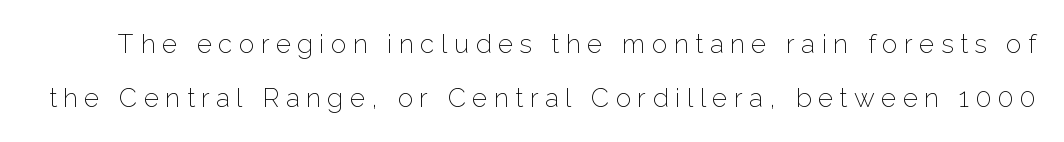
What stands out about the letter spacing? Its width — letters are far apart. Weight class: somewhere from thin through regular. Any mark beneath the type? The region is blank. Every character sits straight up, as roman type does.
